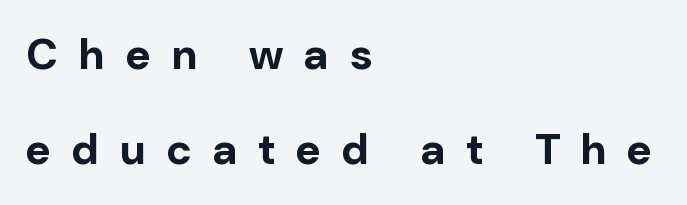
Q: Is the text bold? A: Yes.
Q: Is the text italic (slanted)? A: No, it is upright.
Q: Is the typeface a serif or a sans-serif typeface? A: Sans-serif.
Q: Is the text underlined? A: No.
Q: How is the paragraph aligned? A: Left-aligned.
Q: Is the spacing between letters normal or unusually wide? A: Unusually wide.
Q: Is the spacing between lines tight, normal or loose? A: Loose.
Q: Width (condensed, normal, or wide)? A: Normal.
Q: Stroke contrast? A: Low.
Q: x-height? A: Medium.
Q: Monospaced? A: No.
